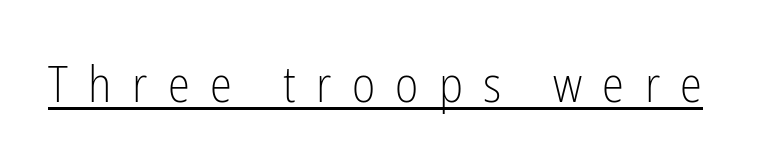
{"serif": "no", "italic": "no", "bold": "no", "weight": "light", "width": "condensed", "stroke_contrast": "low", "x_height": "medium", "monospaced": "no", "underline": "yes", "letter_spacing": "wide", "letter_spacing_em": 0.41, "glyph_px": 50}
